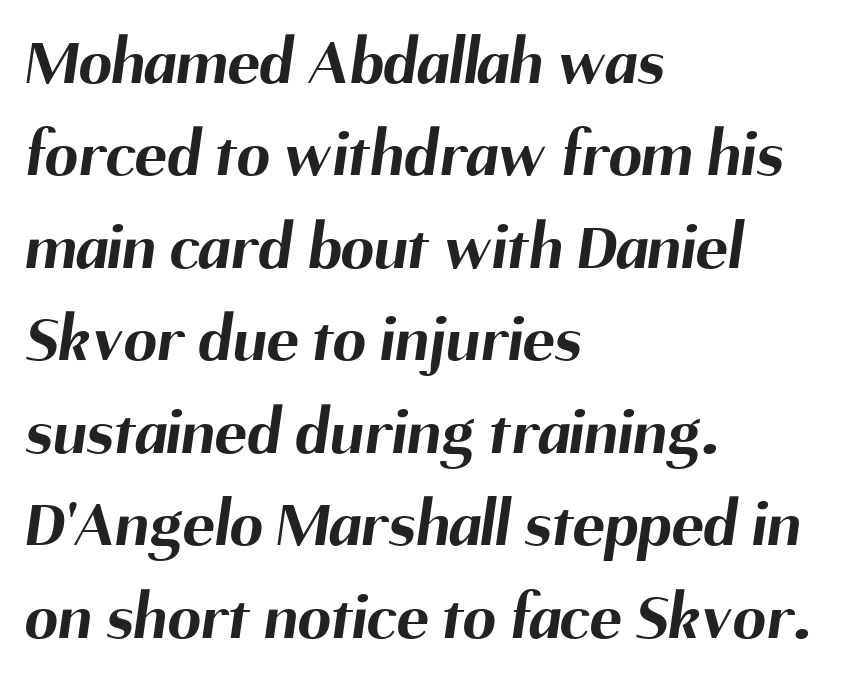
{"serif": "no", "bold": "yes", "weight": "bold", "width": "normal", "stroke_contrast": "medium", "x_height": "medium", "monospaced": "no", "underline": "no", "align": "left", "line_spacing": "normal", "line_spacing_ratio": 1.38, "letter_spacing": "normal", "letter_spacing_em": 0.0, "glyph_px": 67}
